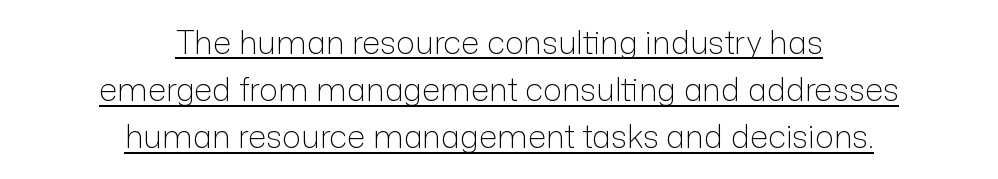
Q: Is the text bold? A: No.
Q: Is the text italic (slanted)? A: No, it is upright.
Q: Is the typeface a serif or a sans-serif typeface? A: Sans-serif.
Q: Is the text underlined? A: Yes.
Q: How is the paragraph aligned? A: Centered.
Q: Is the spacing between letters normal or unusually wide? A: Normal.
Q: Is the spacing between lines tight, normal or loose? A: Normal.
Q: Width (condensed, normal, or wide)? A: Normal.
Q: Stroke contrast? A: Low.
Q: x-height? A: Medium.
Q: Monospaced? A: No.
